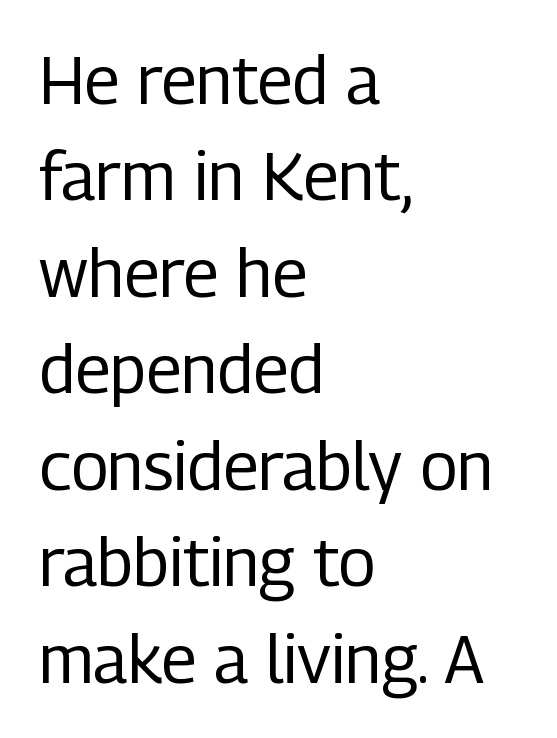
The image shows 67 px regular-weight, condensed sans-serif type, upright; set left-aligned, normal line spacing (1.44x), normal letter spacing, not underlined; low stroke contrast and a medium x-height.
